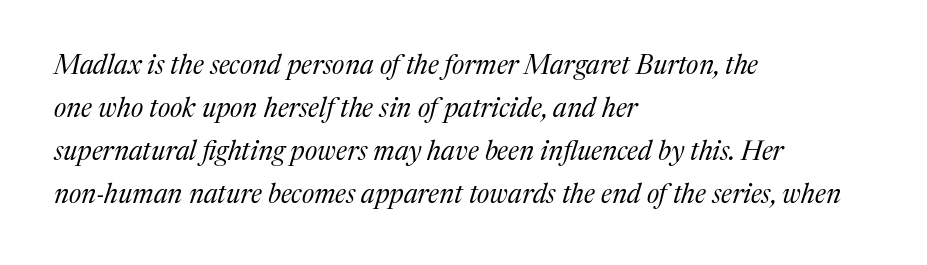
The image shows 27 px text type, italic (leaning right); set left-aligned, normal line spacing (1.59x), normal letter spacing, not underlined.
